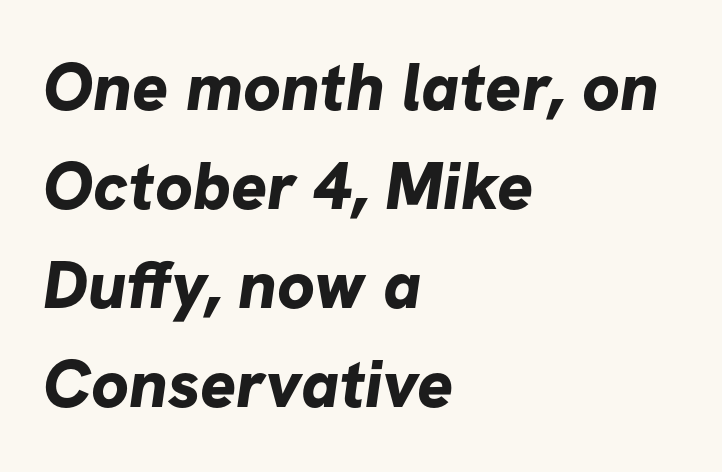
Q: Is the text bold? A: Yes.
Q: Is the typeface a serif or a sans-serif typeface? A: Sans-serif.
Q: Is the text underlined? A: No.
Q: How is the paragraph aligned? A: Left-aligned.
Q: Is the spacing between letters normal or unusually wide? A: Normal.
Q: Is the spacing between lines tight, normal or loose? A: Normal.
Q: Width (condensed, normal, or wide)? A: Normal.
Q: Stroke contrast? A: Low.
Q: x-height? A: Medium.
Q: Monospaced? A: No.
